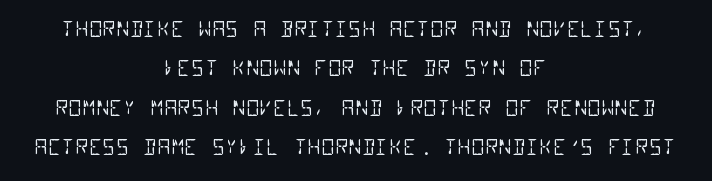
Q: Is the text bold? A: No.
Q: Is the text underlined? A: No.
Q: How is the paragraph aligned? A: Centered.
Q: Is the spacing between letters normal or unusually wide? A: Normal.
